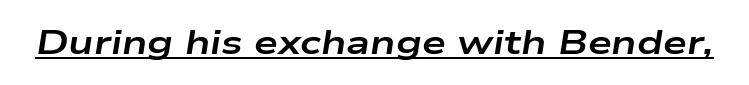
The image shows 34 px bold, wide type, italic (leaning right); set normal letter spacing, underlined; low stroke contrast and a medium x-height.
